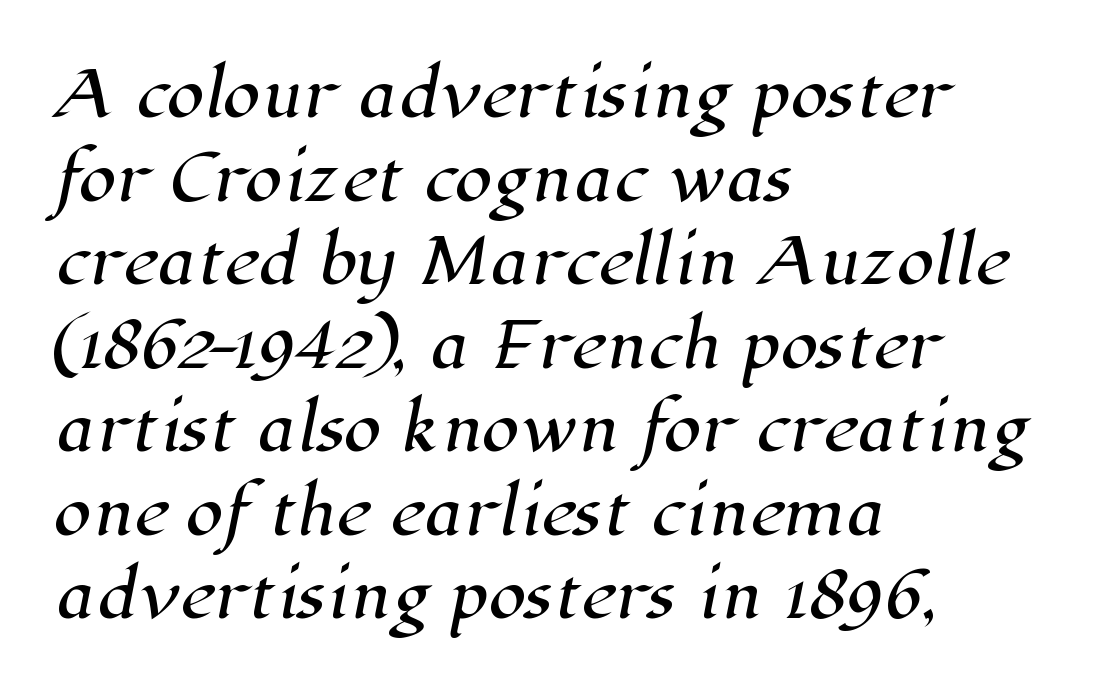
Q: Is the typeface a serif or a sans-serif typeface? A: Serif.
Q: Is the text underlined? A: No.
Q: How is the paragraph aligned? A: Left-aligned.
Q: Is the spacing between letters normal or unusually wide? A: Normal.
Q: Is the spacing between lines tight, normal or loose? A: Normal.
Q: Width (condensed, normal, or wide)? A: Normal.
Q: Stroke contrast? A: High.
Q: x-height? A: Medium.
Q: Monospaced? A: No.
